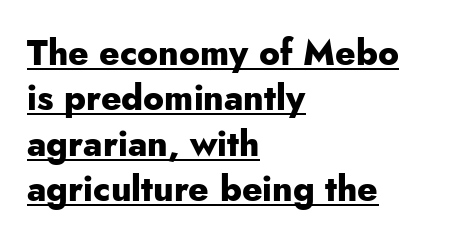
The rendering shows plain stroke endings on the letterforms — a sans-serif design. Designer's note — italics off, roman on. Each line of the rendering has a horizontal stroke beneath the glyphs. Compared with typical paragraphs, the rows here are spaced about the same.
